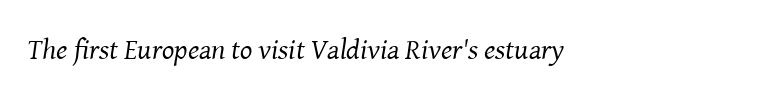
The image shows 29 px regular-weight serif type, italic (leaning right); set normal letter spacing, not underlined; medium stroke contrast and a medium x-height.
